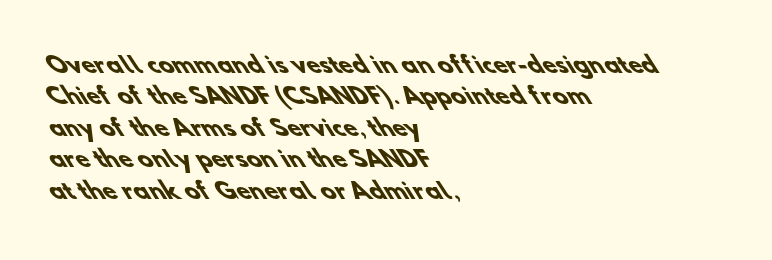
Q: Is the text bold? A: Yes.
Q: Is the text underlined? A: No.
Q: How is the paragraph aligned? A: Left-aligned.
Q: Is the spacing between letters normal or unusually wide? A: Normal.
Q: Is the spacing between lines tight, normal or loose? A: Normal.
